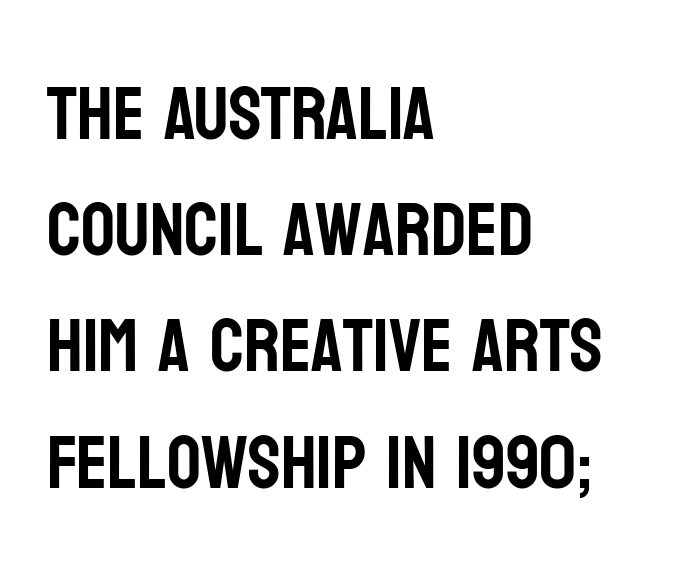
The type family on display is of the sans-serif kind. Observe the ordinary spacing: letters are neighbours, not strangers. Short and long lines alike share a common starting point at left. This is roman type, the default non-slanted kind.
